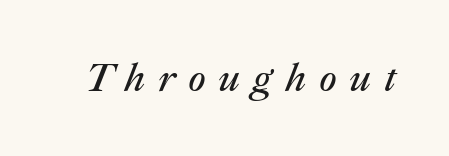
Spacing verdict: proportional, widths tailored to each character. Bare-footed words on every line. Weight: regular or lighter. Tracking value appears strongly positive — letters spread wide. It's the slanting kind of type.
